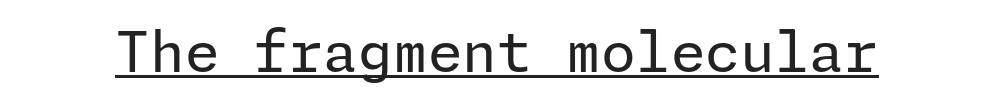
Q: Is the text bold? A: No.
Q: Is the text italic (slanted)? A: No, it is upright.
Q: Is the typeface a serif or a sans-serif typeface? A: Sans-serif.
Q: Is the text underlined? A: Yes.
Q: Is the spacing between letters normal or unusually wide? A: Normal.
Q: Width (condensed, normal, or wide)? A: Normal.
Q: Stroke contrast? A: Low.
Q: x-height? A: Medium.
